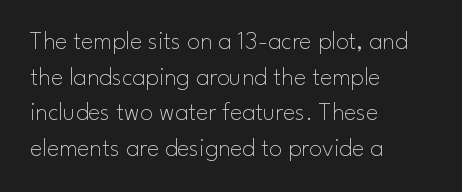
The line texture is even and compact thanks to regular tracking. Honestly, the row spacing looks completely unremarkable. Every row of glyphs begins at an identical x-position on the left. The letters stand straight up with perfectly vertical stems. Stroke thickness stays within the range of a standard reading face or lighter. Unmarked baselines from the first word to the last.
